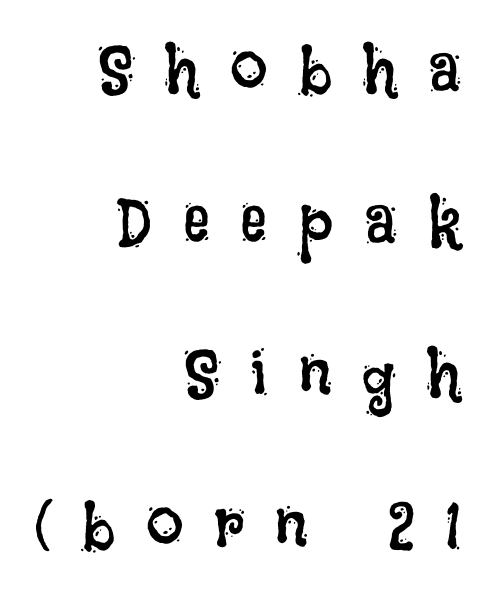
Q: Is the text bold? A: No.
Q: Is the text italic (slanted)? A: No, it is upright.
Q: Is the text underlined? A: No.
Q: How is the paragraph aligned? A: Right-aligned.
Q: Is the spacing between letters normal or unusually wide? A: Unusually wide.
Q: Is the spacing between lines tight, normal or loose? A: Loose.
Q: Width (condensed, normal, or wide)? A: Condensed.
Q: Stroke contrast? A: Low.
Q: x-height? A: Large.
Q: Monospaced? A: No.
